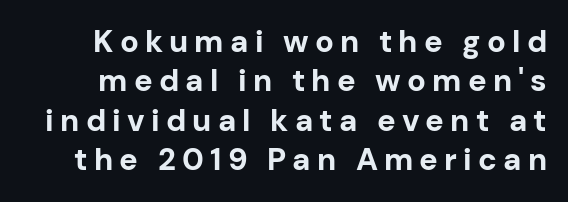
What's the leading like? Ordinary, nothing unusual. Look at the tracking — it's clearly loosened, letters drifting apart. Here the designer chose a conventional face with non-uniform glyph widths. Notice how thick the strokes are: this is what a full bold looks like.
